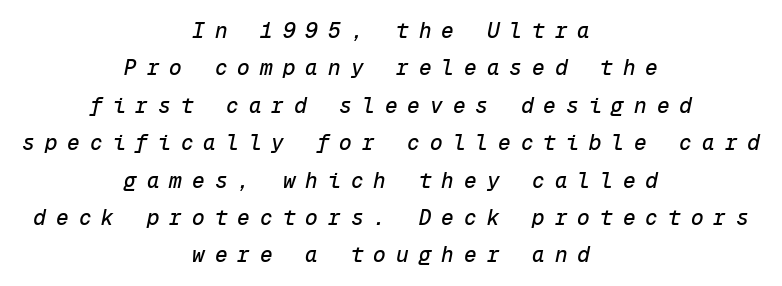
{"italic": "yes", "lean": "right", "slant_degrees": 12, "underline": "no", "align": "center", "line_spacing_ratio": 1.78, "letter_spacing": "wide", "letter_spacing_em": 0.48, "glyph_px": 21}
